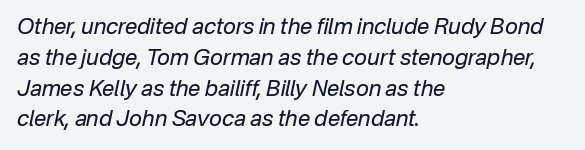
The image shows 22 px text type, italic (leaning right); set left-aligned, normal line spacing (1.4x), normal letter spacing, not underlined.
